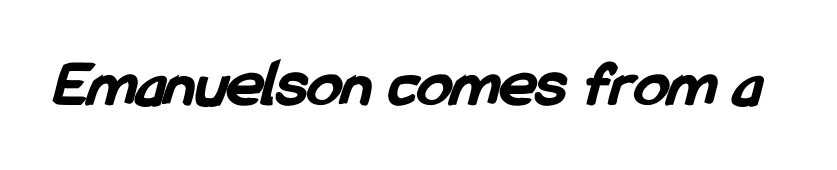
The image shows 69 px bold, condensed sans-serif type; set normal letter spacing, not underlined; low stroke contrast and a medium x-height.
